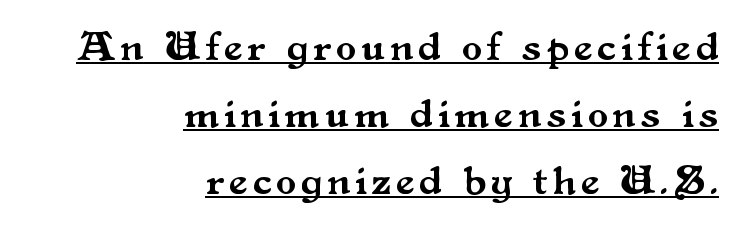
Q: Is the text italic (slanted)? A: No, it is upright.
Q: Is the typeface a serif or a sans-serif typeface? A: Serif.
Q: Is the text underlined? A: Yes.
Q: How is the paragraph aligned? A: Right-aligned.
Q: Is the spacing between lines tight, normal or loose? A: Normal.
Q: Width (condensed, normal, or wide)? A: Normal.
Q: Stroke contrast? A: Medium.
Q: x-height? A: Small.
Q: Monospaced? A: No.
